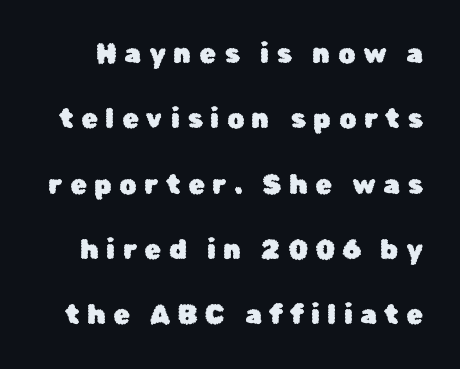
The image shows 27 px text type, upright; set loose line spacing (2.42x), unusually wide letter spacing (+0.28 em), not underlined.
